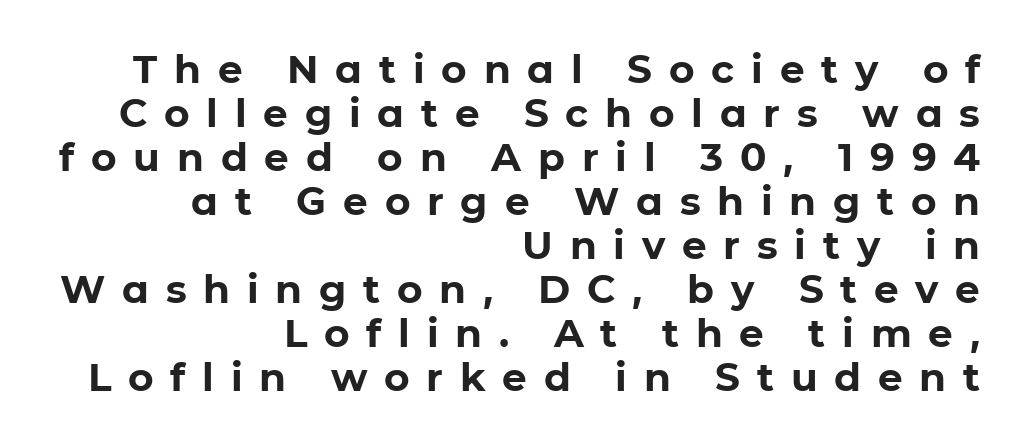
Q: Is the text bold? A: Yes.
Q: Is the text italic (slanted)? A: No, it is upright.
Q: Is the typeface a serif or a sans-serif typeface? A: Sans-serif.
Q: Is the text underlined? A: No.
Q: How is the paragraph aligned? A: Right-aligned.
Q: Is the spacing between letters normal or unusually wide? A: Unusually wide.
Q: Is the spacing between lines tight, normal or loose? A: Tight.
Q: Width (condensed, normal, or wide)? A: Normal.
Q: Stroke contrast? A: Low.
Q: x-height? A: Medium.
Q: Monospaced? A: No.
